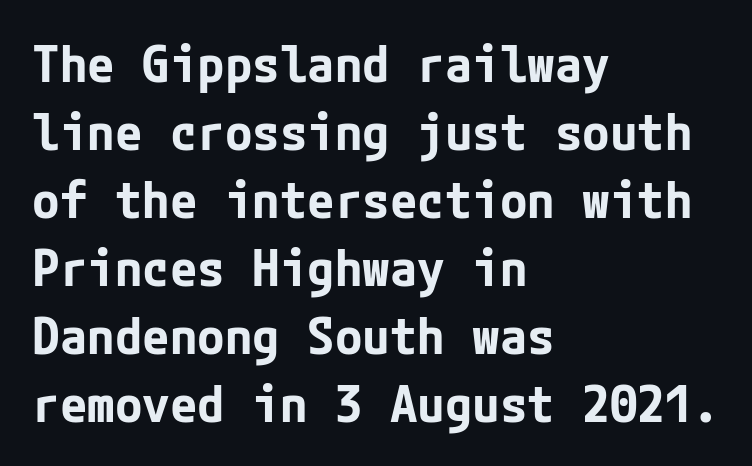
{"serif": "no", "italic": "no", "bold": "yes", "weight": "bold", "width": "normal", "stroke_contrast": "low", "x_height": "medium", "underline": "no", "align": "left", "line_spacing": "normal", "line_spacing_ratio": 1.36, "letter_spacing": "normal", "letter_spacing_em": 0.0, "glyph_px": 50}
